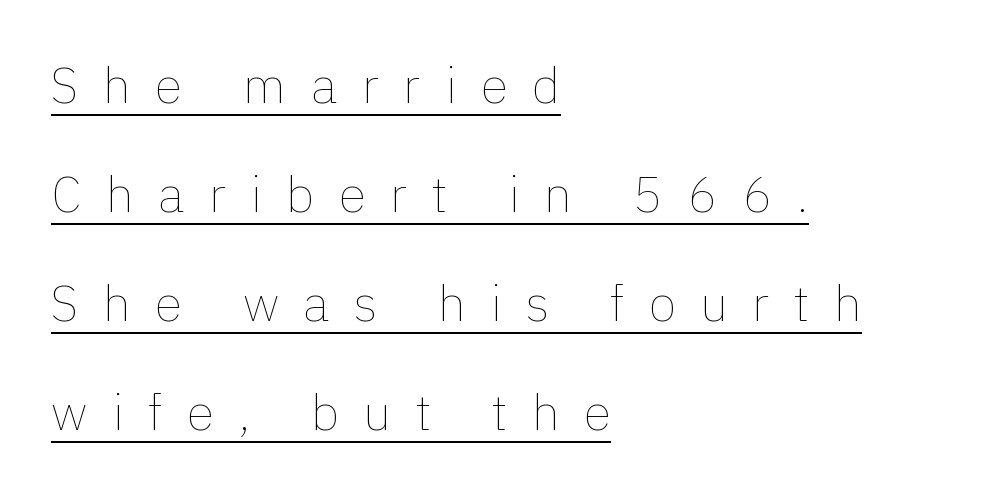
Q: Is the text bold? A: No.
Q: Is the text italic (slanted)? A: No, it is upright.
Q: Is the text underlined? A: Yes.
Q: How is the paragraph aligned? A: Left-aligned.
Q: Is the spacing between letters normal or unusually wide? A: Unusually wide.
Q: Is the spacing between lines tight, normal or loose? A: Loose.
Q: Width (condensed, normal, or wide)? A: Normal.
Q: x-height? A: Medium.
Q: Monospaced? A: No.
